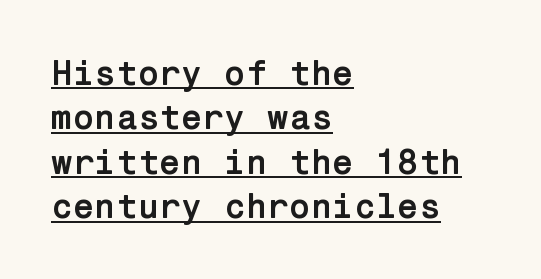
Q: Is the text bold? A: Yes.
Q: Is the text italic (slanted)? A: No, it is upright.
Q: Is the typeface a serif or a sans-serif typeface? A: Sans-serif.
Q: Is the text underlined? A: Yes.
Q: How is the paragraph aligned? A: Left-aligned.
Q: Is the spacing between letters normal or unusually wide? A: Normal.
Q: Is the spacing between lines tight, normal or loose? A: Normal.
Q: Width (condensed, normal, or wide)? A: Normal.
Q: Stroke contrast? A: Low.
Q: x-height? A: Medium.
